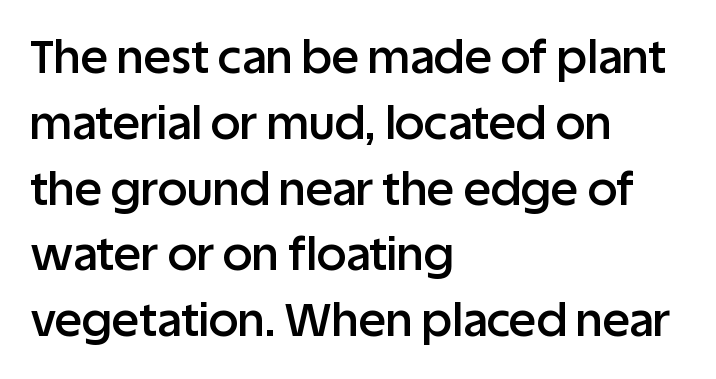
The image shows 46 px semibold sans-serif type, upright; set left-aligned, normal line spacing (1.43x), normal letter spacing, not underlined; low stroke contrast and a large x-height.
